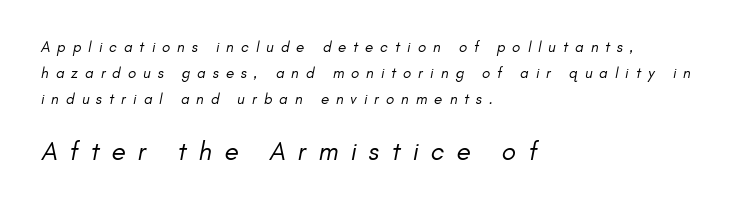
The image shows 26 px text type; set left-aligned, line spacing 1.75x, unusually wide letter spacing (+0.47 em), not underlined; the second (bottom) block is 1.73x larger.
